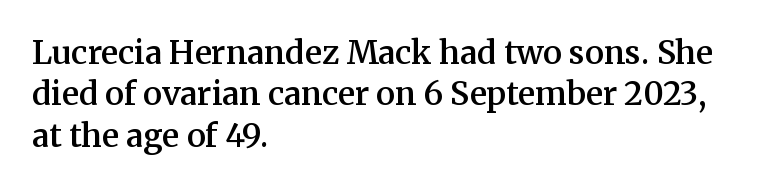
Q: Is the text bold? A: Semi-bold.
Q: Is the text italic (slanted)? A: No, it is upright.
Q: Is the typeface a serif or a sans-serif typeface? A: Serif.
Q: Is the text underlined? A: No.
Q: How is the paragraph aligned? A: Left-aligned.
Q: Is the spacing between letters normal or unusually wide? A: Normal.
Q: Is the spacing between lines tight, normal or loose? A: Normal.
Q: Width (condensed, normal, or wide)? A: Normal.
Q: Stroke contrast? A: Medium.
Q: x-height? A: Medium.
Q: Monospaced? A: No.
